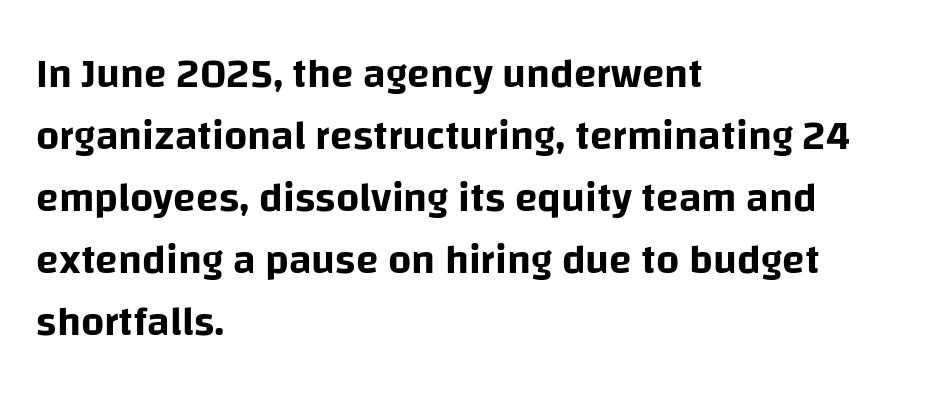
{"serif": "no", "italic": "no", "width": "normal", "stroke_contrast": "low", "x_height": "large", "monospaced": "no", "underline": "no", "align": "left", "line_spacing": "normal", "line_spacing_ratio": 1.51, "letter_spacing": "normal", "letter_spacing_em": 0.0, "glyph_px": 41}
